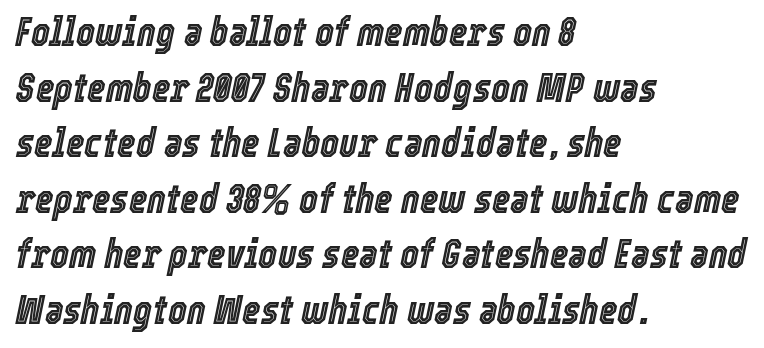
{"italic": "yes", "lean": "right", "slant_degrees": 12, "width": "condensed", "x_height": "medium", "monospaced": "no", "underline": "no", "align": "left", "line_spacing": "normal", "line_spacing_ratio": 1.39, "letter_spacing": "normal", "letter_spacing_em": 0.0, "glyph_px": 40}
